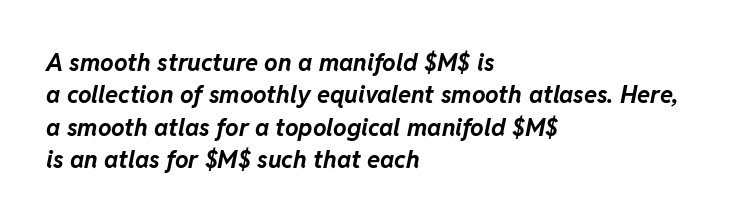
{"italic": "yes", "lean": "right", "slant_degrees": 11, "bold": "yes", "underline": "no", "align": "left", "line_spacing": "normal", "line_spacing_ratio": 1.35, "letter_spacing": "normal", "letter_spacing_em": 0.0, "glyph_px": 24}
